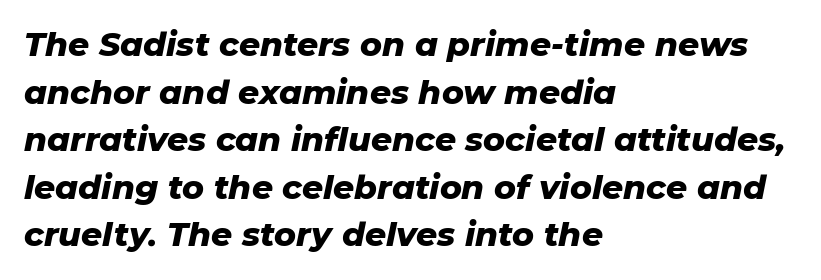
Successive baselines arrive at the customary interval. The passage shown is not underscored anywhere. Spacing verdict: proportional, widths tailored to each character. Default kerning and tracking; the words read as compact shapes. All the whitespace from short lines collects on the right.
